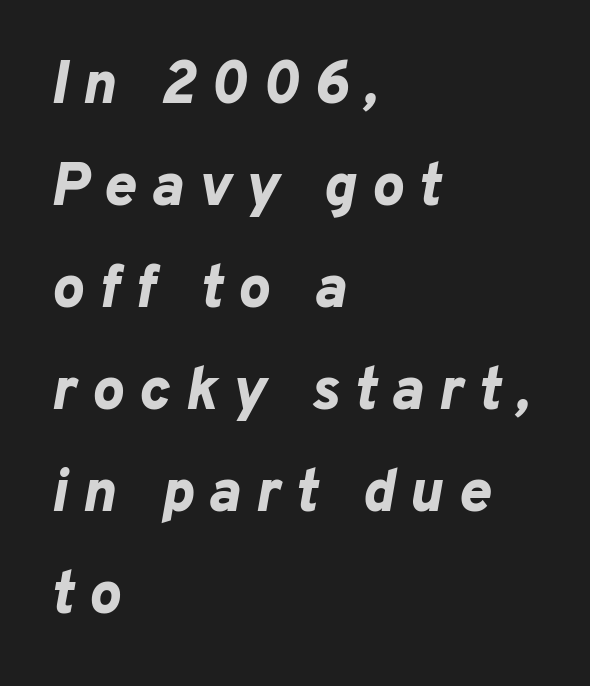
{"italic": "yes", "lean": "right", "slant_degrees": 10, "bold": "yes", "weight": "bold", "width": "normal", "stroke_contrast": "low", "x_height": "medium", "monospaced": "no", "underline": "no", "align": "left", "line_spacing": "normal", "line_spacing_ratio": 1.7, "letter_spacing": "wide", "letter_spacing_em": 0.25, "glyph_px": 60}
